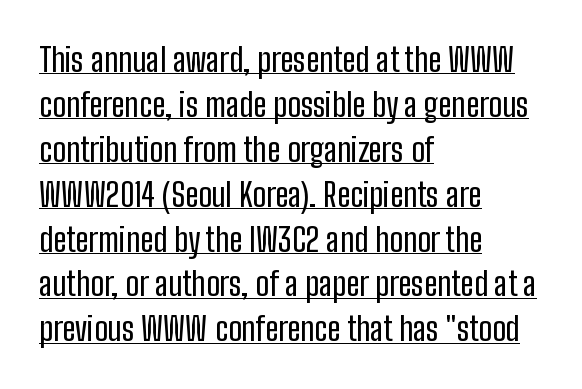
{"serif": "no", "italic": "no", "width": "condensed", "stroke_contrast": "low", "x_height": "medium", "monospaced": "no", "underline": "yes", "align": "left", "line_spacing": "normal", "line_spacing_ratio": 1.36, "letter_spacing": "normal", "letter_spacing_em": 0.0, "glyph_px": 33}
